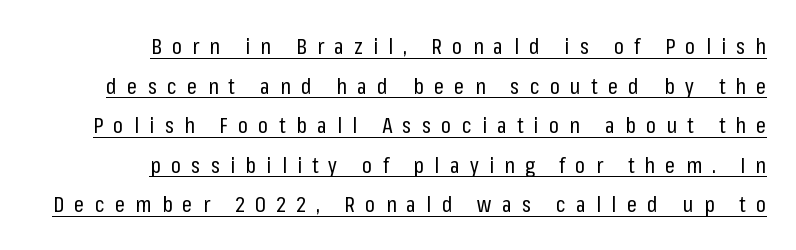
{"italic": "no", "bold": "no", "underline": "yes", "align": "right", "line_spacing_ratio": 1.8, "letter_spacing": "wide", "letter_spacing_em": 0.47, "glyph_px": 22}
